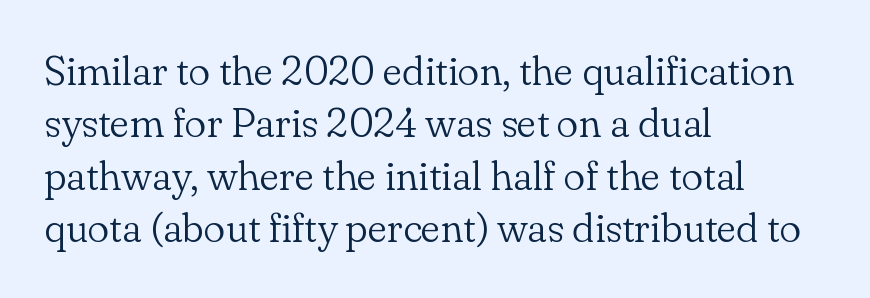
Q: Is the text bold? A: No.
Q: Is the text italic (slanted)? A: No, it is upright.
Q: Is the typeface a serif or a sans-serif typeface? A: Serif.
Q: Is the text underlined? A: No.
Q: How is the paragraph aligned? A: Left-aligned.
Q: Is the spacing between letters normal or unusually wide? A: Normal.
Q: Is the spacing between lines tight, normal or loose? A: Normal.
Q: Width (condensed, normal, or wide)? A: Normal.
Q: Stroke contrast? A: Low.
Q: x-height? A: Small.
Q: Monospaced? A: No.
